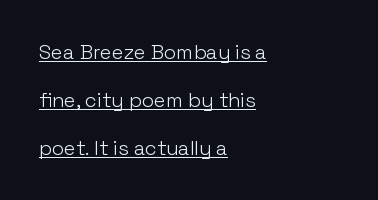
{"italic": "no", "bold": "no", "underline": "yes", "align": "left", "line_spacing": "loose", "line_spacing_ratio": 2.4, "letter_spacing": "normal", "letter_spacing_em": 0.0, "glyph_px": 20}
